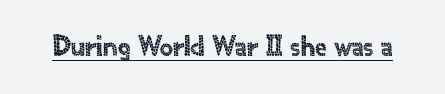
The image shows 29 px sans-serif type, upright; set normal letter spacing, underlined; a small x-height.
